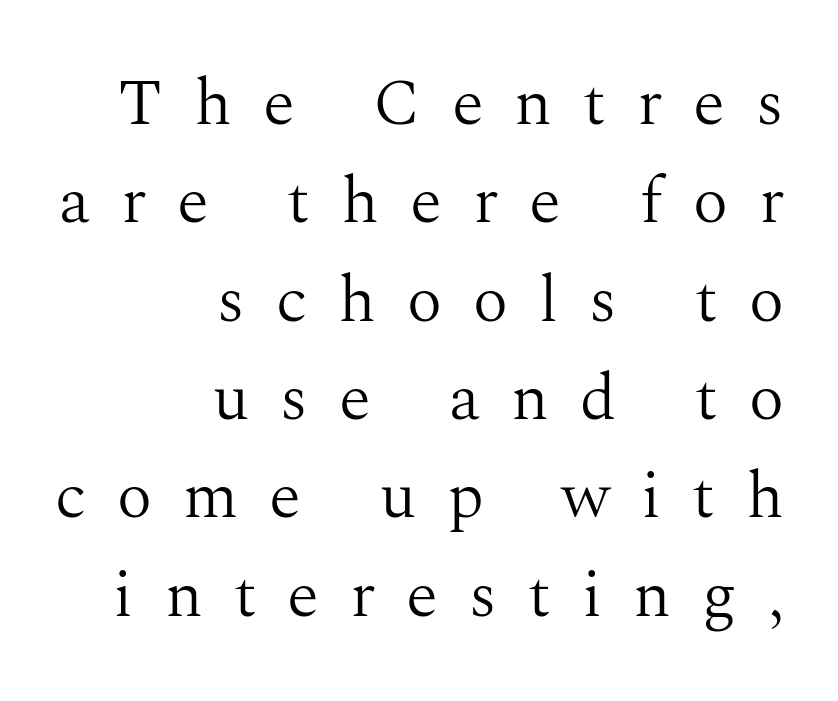
The image shows 66 px light serif type, upright; set right-aligned, normal line spacing (1.49x), unusually wide letter spacing (+0.47 em), not underlined; medium stroke contrast and a medium x-height.
